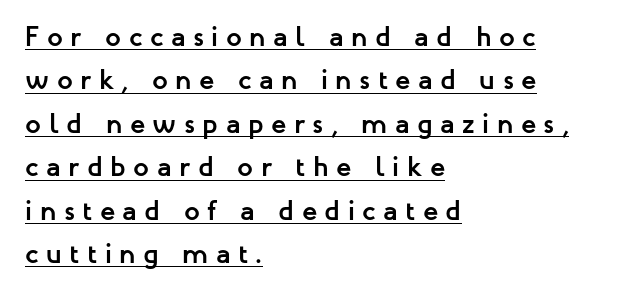
Line beginnings align vertically; line endings do not. Note the varied advance widths — an 'i' is clearly narrower than an 'm'. Successive baselines arrive at the customary interval. Strokes here are thick enough to call this a true bold. Words appear elongated and porous because spacing is wide. Characters remain perfectly vertical along every line.
